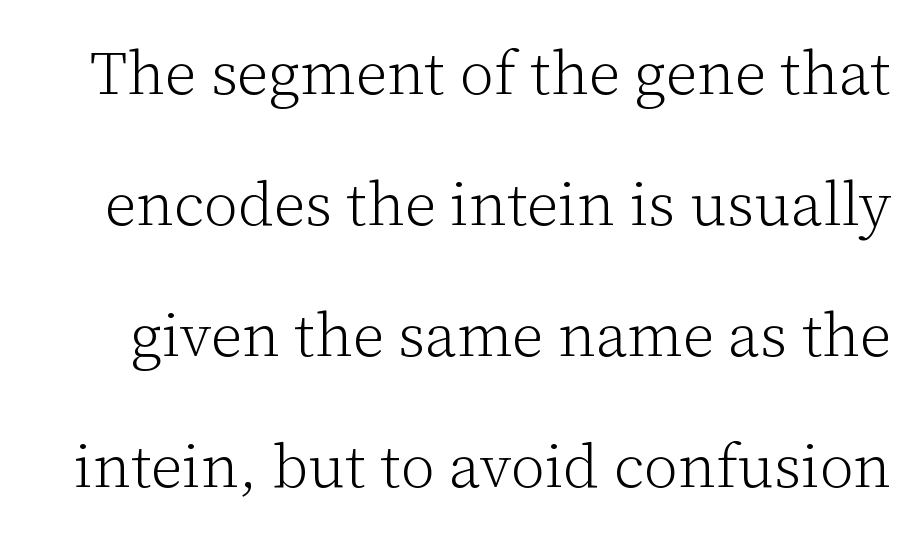
Q: Is the text bold? A: No.
Q: Is the text italic (slanted)? A: No, it is upright.
Q: Is the typeface a serif or a sans-serif typeface? A: Serif.
Q: Is the text underlined? A: No.
Q: Is the spacing between letters normal or unusually wide? A: Normal.
Q: Is the spacing between lines tight, normal or loose? A: Loose.
Q: Width (condensed, normal, or wide)? A: Normal.
Q: Stroke contrast? A: Low.
Q: x-height? A: Medium.
Q: Monospaced? A: No.
